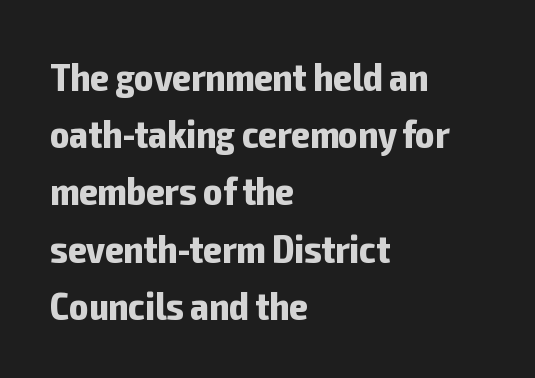
Heavy, bold letterforms. The block of text has a typical density, with ordinary space between rows. Left-aligned paragraph, ragged on the right. Inter-character spacing is left at the font's built-in metrics.
